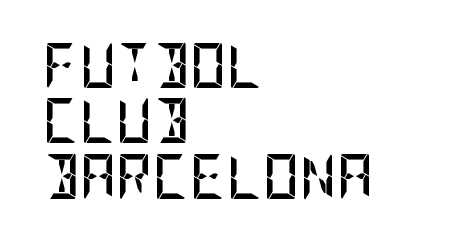
The image shows 45 px semibold, condensed sans-serif type, upright; set left-aligned, line spacing 1.23x, normal letter spacing, not underlined; low stroke contrast and a large x-height.
